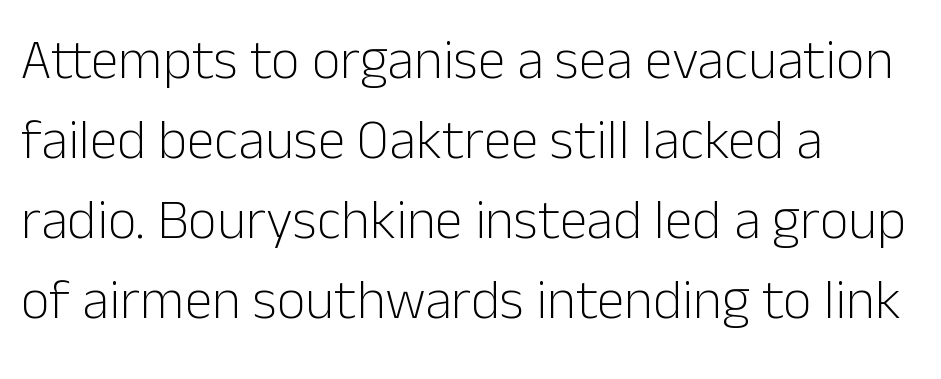
The gaps between neighbouring characters are ordinary and unremarkable. No italicization has been applied; the sample stays upright. Caption: multi-line text, flush left, ragged right. Character widths vary here, with narrow letters taking less room than wide ones. Underlining? Definitely not there. Letters have the restrained weight of plain body copy at most.
